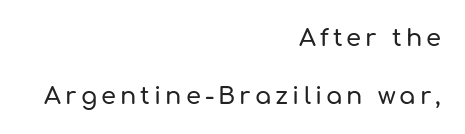
{"italic": "no", "underline": "no", "align": "right", "line_spacing": "loose", "line_spacing_ratio": 2.41, "glyph_px": 24}
